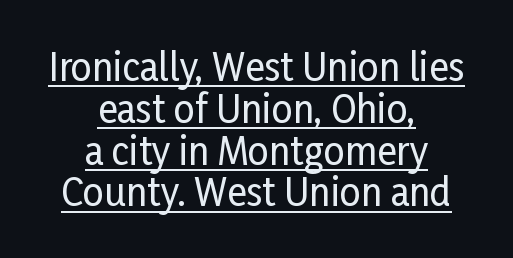
Q: Is the text italic (slanted)? A: No, it is upright.
Q: Is the typeface a serif or a sans-serif typeface? A: Sans-serif.
Q: Is the text underlined? A: Yes.
Q: How is the paragraph aligned? A: Centered.
Q: Is the spacing between letters normal or unusually wide? A: Normal.
Q: Is the spacing between lines tight, normal or loose? A: Tight.
Q: Width (condensed, normal, or wide)? A: Condensed.
Q: Stroke contrast? A: Low.
Q: x-height? A: Medium.
Q: Monospaced? A: No.
